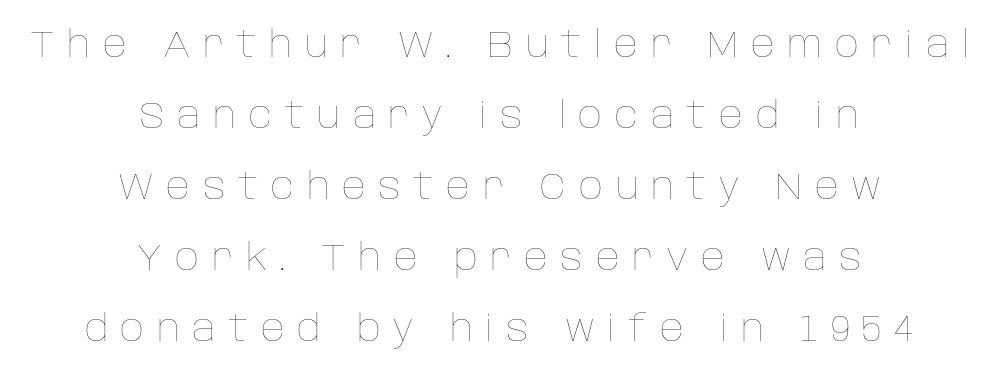
Q: Is the text bold? A: No.
Q: Is the text italic (slanted)? A: No, it is upright.
Q: Is the text underlined? A: No.
Q: How is the paragraph aligned? A: Centered.
Q: Is the spacing between letters normal or unusually wide? A: Unusually wide.
Q: Is the spacing between lines tight, normal or loose? A: Loose.
Q: Width (condensed, normal, or wide)? A: Normal.
Q: Stroke contrast? A: Low.
Q: x-height? A: Large.
Q: Monospaced? A: No.
